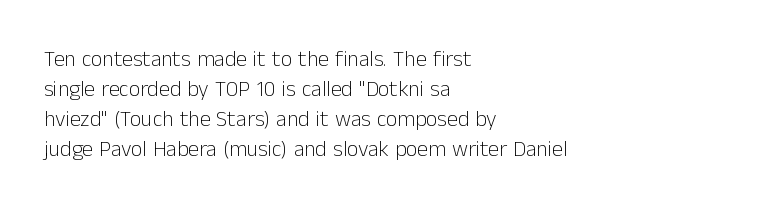
The image shows 22 px text type, upright; set left-aligned, normal line spacing (1.36x), normal letter spacing, not underlined.
